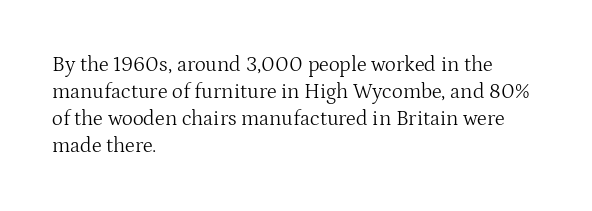
Q: Is the text bold? A: No.
Q: Is the text italic (slanted)? A: No, it is upright.
Q: Is the text underlined? A: No.
Q: How is the paragraph aligned? A: Left-aligned.
Q: Is the spacing between letters normal or unusually wide? A: Normal.
Q: Is the spacing between lines tight, normal or loose? A: Normal.
